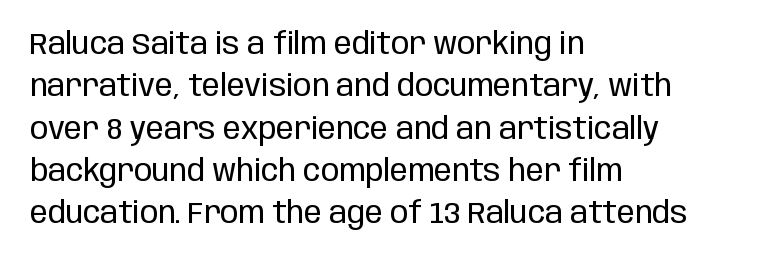
Note the varied advance widths — an 'i' is clearly narrower than an 'm'. In CSS terms this would be text-align: left. You could call the tracking neutral — neither tight nor loose. If you drew a line through each stem, it would be perfectly vertical. Any mark beneath the type? The region is blank. This sample uses a sans-serif face.
